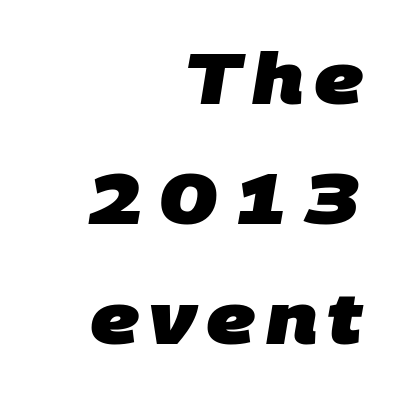
The image shows 72 px heavy sans-serif type; set right-aligned, normal line spacing (1.67x), not underlined; low stroke contrast and a large x-height.
